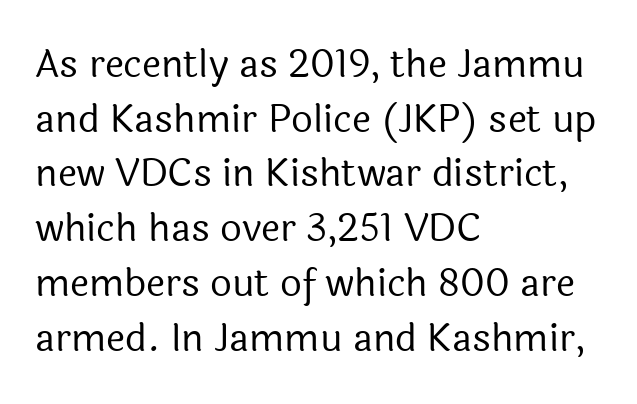
The characters are drawn with everyday or finer stroke widths. The paragraph shown leans on its left margin. In terms of letterspacing, this is plain default setting. Summary of vertical rhythm: regular, with standard interline spacing.
